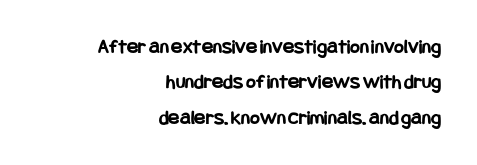
The image shows 21 px bold type, upright; set right-aligned, normal line spacing (1.69x), normal letter spacing, not underlined.
